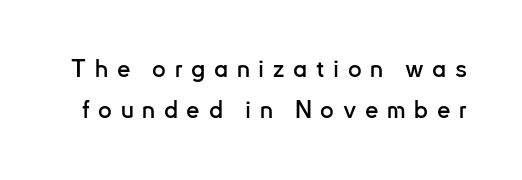
{"italic": "no", "underline": "no", "line_spacing_ratio": 1.71, "letter_spacing": "wide", "letter_spacing_em": 0.36, "glyph_px": 24}
